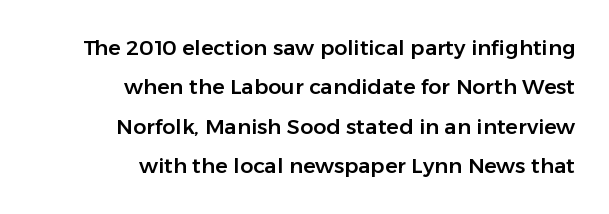
Q: Is the text italic (slanted)? A: No, it is upright.
Q: Is the text underlined? A: No.
Q: How is the paragraph aligned? A: Right-aligned.
Q: Is the spacing between letters normal or unusually wide? A: Normal.
